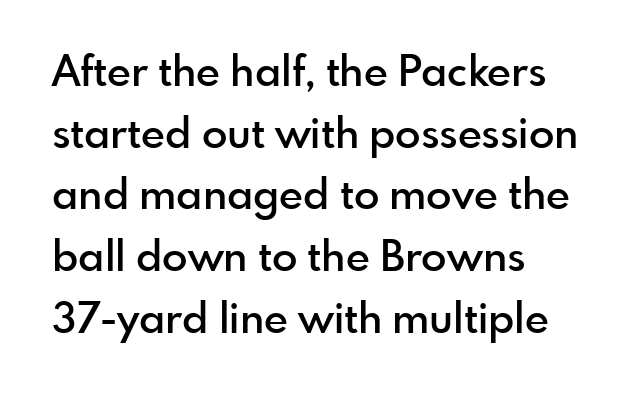
The string is rendered with underlining switched off. Stroke thickness is moderately raised; the sample reads as semibold. When letters stand straight like this, we call the style roman or upright. Is there much room between lines? A standard amount, neither cramped nor airy. Grotesque or geometric, the face here clearly has no serifs. Note the varied advance widths — an 'i' is clearly narrower than an 'm'.
